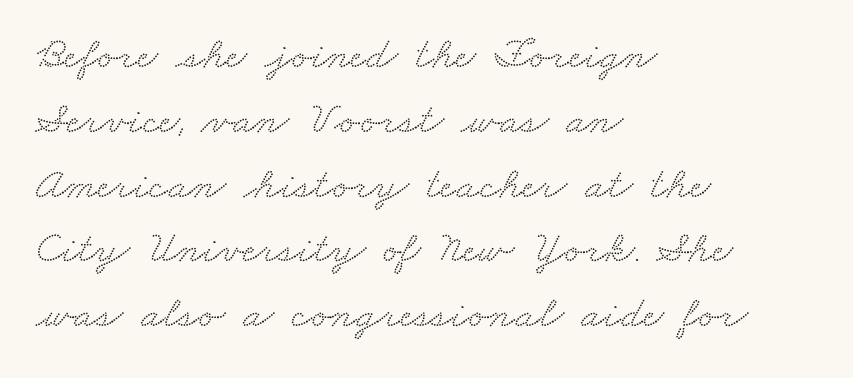
The image shows 45 px wide serif type; set left-aligned, normal line spacing (1.44x), normal letter spacing, not underlined; medium stroke contrast and a small x-height.
